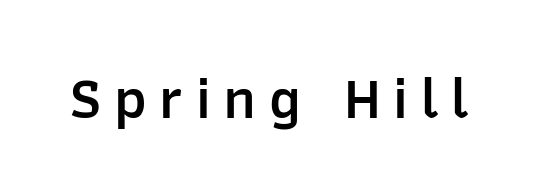
Q: Is the text bold? A: Semi-bold.
Q: Is the text italic (slanted)? A: No, it is upright.
Q: Is the typeface a serif or a sans-serif typeface? A: Sans-serif.
Q: Is the text underlined? A: No.
Q: Is the spacing between letters normal or unusually wide? A: Unusually wide.
Q: Width (condensed, normal, or wide)? A: Normal.
Q: Stroke contrast? A: Low.
Q: x-height? A: Medium.
Q: Monospaced? A: No.
